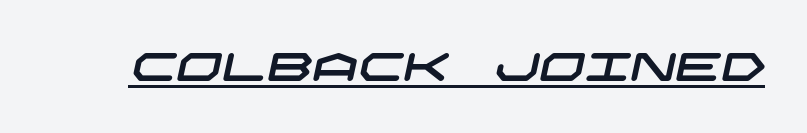
The image shows 40 px wide sans-serif type; set normal letter spacing, underlined; low stroke contrast and a large x-height.
